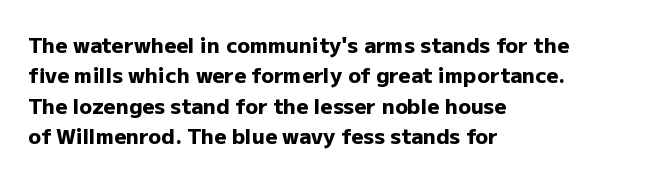
Q: Is the text bold? A: Yes.
Q: Is the text italic (slanted)? A: No, it is upright.
Q: Is the text underlined? A: No.
Q: How is the paragraph aligned? A: Left-aligned.
Q: Is the spacing between letters normal or unusually wide? A: Normal.
Q: Is the spacing between lines tight, normal or loose? A: Normal.
